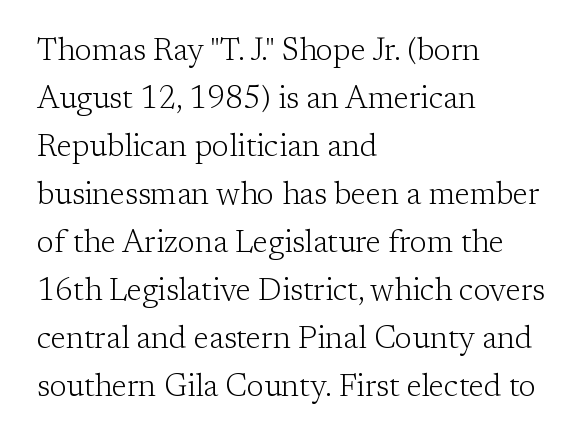
Q: Is the text bold? A: No.
Q: Is the text italic (slanted)? A: No, it is upright.
Q: Is the typeface a serif or a sans-serif typeface? A: Serif.
Q: Is the text underlined? A: No.
Q: How is the paragraph aligned? A: Left-aligned.
Q: Is the spacing between letters normal or unusually wide? A: Normal.
Q: Is the spacing between lines tight, normal or loose? A: Normal.
Q: Width (condensed, normal, or wide)? A: Normal.
Q: Stroke contrast? A: Low.
Q: x-height? A: Medium.
Q: Monospaced? A: No.
